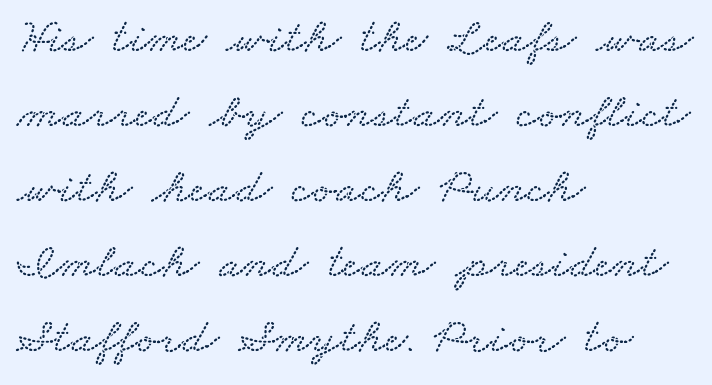
{"width": "wide", "stroke_contrast": "low", "x_height": "small", "monospaced": "no", "underline": "no", "align": "left", "line_spacing": "normal", "line_spacing_ratio": 1.5, "letter_spacing": "normal", "letter_spacing_em": 0.0, "glyph_px": 50}
